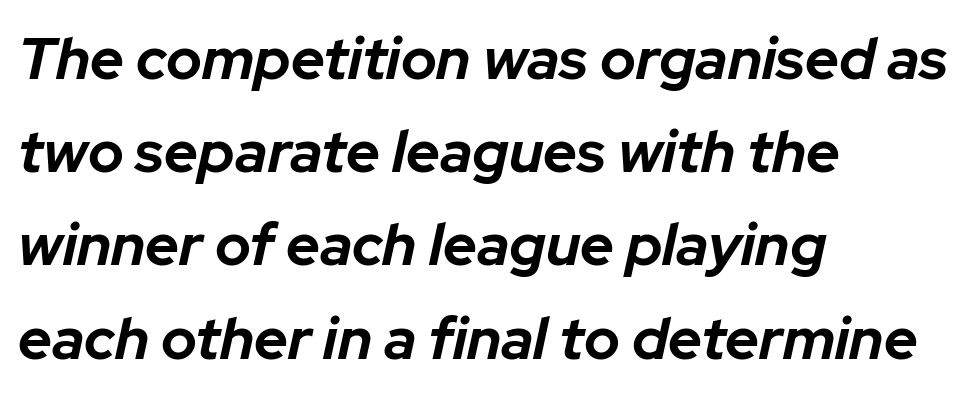
{"italic": "yes", "lean": "right", "slant_degrees": 12, "bold": "yes", "weight": "bold", "width": "normal", "stroke_contrast": "low", "x_height": "medium", "monospaced": "no", "underline": "no", "align": "left", "line_spacing": "normal", "line_spacing_ratio": 1.58, "letter_spacing": "normal", "letter_spacing_em": 0.0, "glyph_px": 59}
